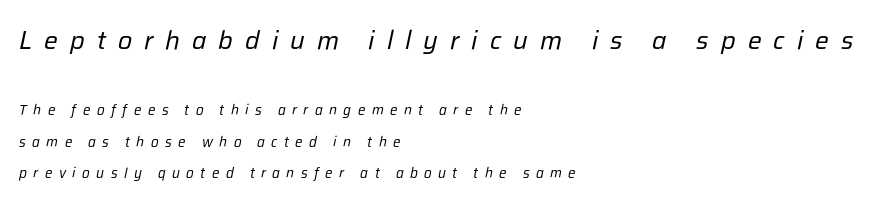
The image shows 26 px text type, italic (leaning right); set left-aligned, loose line spacing (2.27x), unusually wide letter spacing (+0.46 em), not underlined; the first (top) block is 1.86x larger.
